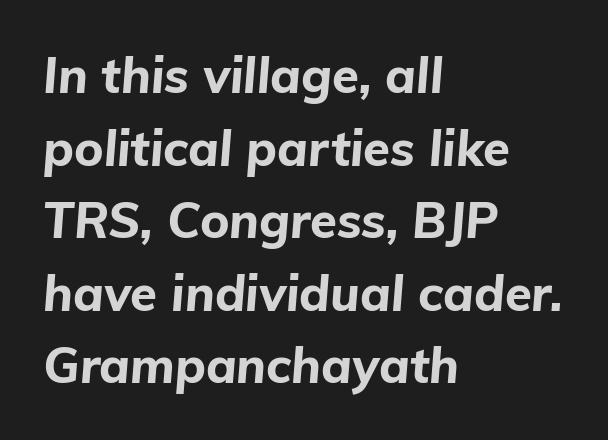
A classic flush-left, rag-right setting is used for this passage. The font is running at its bold setting. Decoration check: the copy has no underline. Does the leading feel generous? No, just average. Varying glyph widths throughout — classic text-font behaviour. When letters slant like this, we call the style italic.
